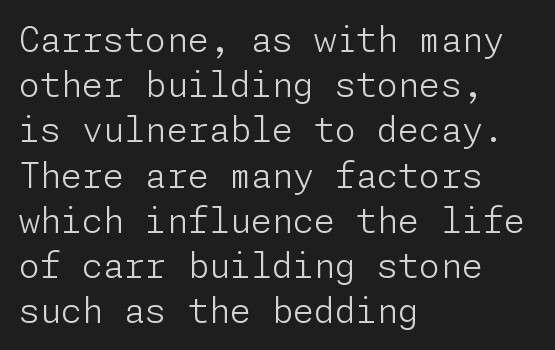
The image shows 34 px light sans-serif type, upright; set left-aligned, normal line spacing (1.33x), normal letter spacing, not underlined; low stroke contrast and a medium x-height.
